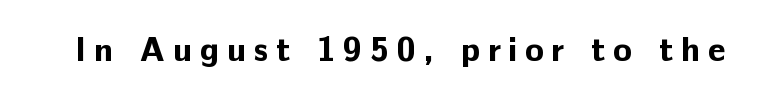
The image shows 34 px bold sans-serif type, upright; set unusually wide letter spacing (+0.23 em), not underlined; low stroke contrast and a medium x-height.
